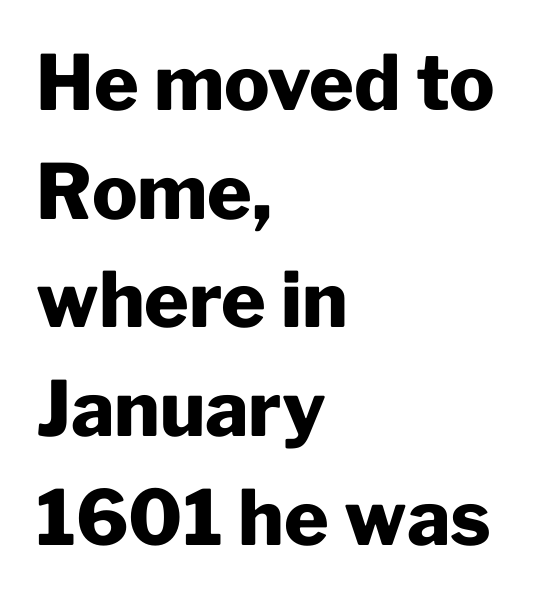
{"serif": "no", "italic": "no", "bold": "yes", "weight": "heavy", "width": "normal", "stroke_contrast": "low", "x_height": "medium", "monospaced": "no", "underline": "no", "align": "left", "line_spacing": "normal", "line_spacing_ratio": 1.43, "letter_spacing": "normal", "letter_spacing_em": 0.0, "glyph_px": 76}
